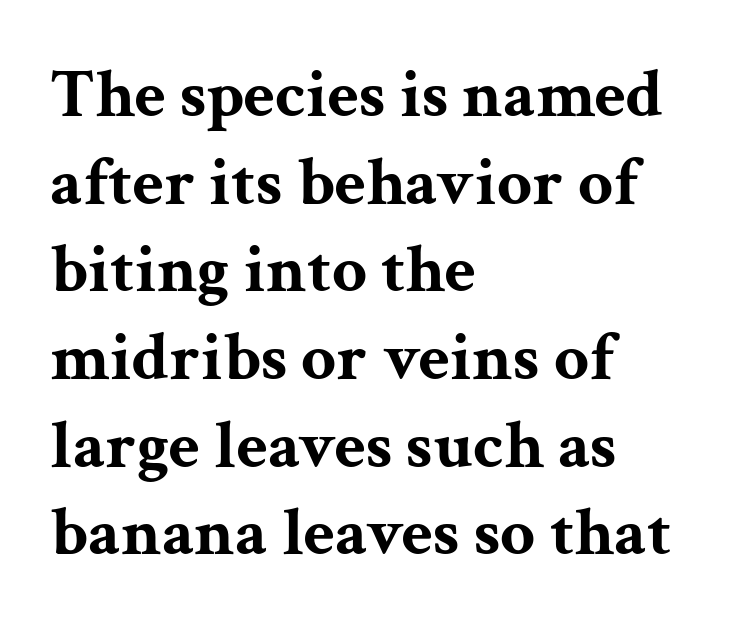
The passage shown is typed in a proportional face where columns would drift. The baseline area is clear. Posture: upright roman. One-word summary of the alignment: left. This is heavy type, rendered in bold.
